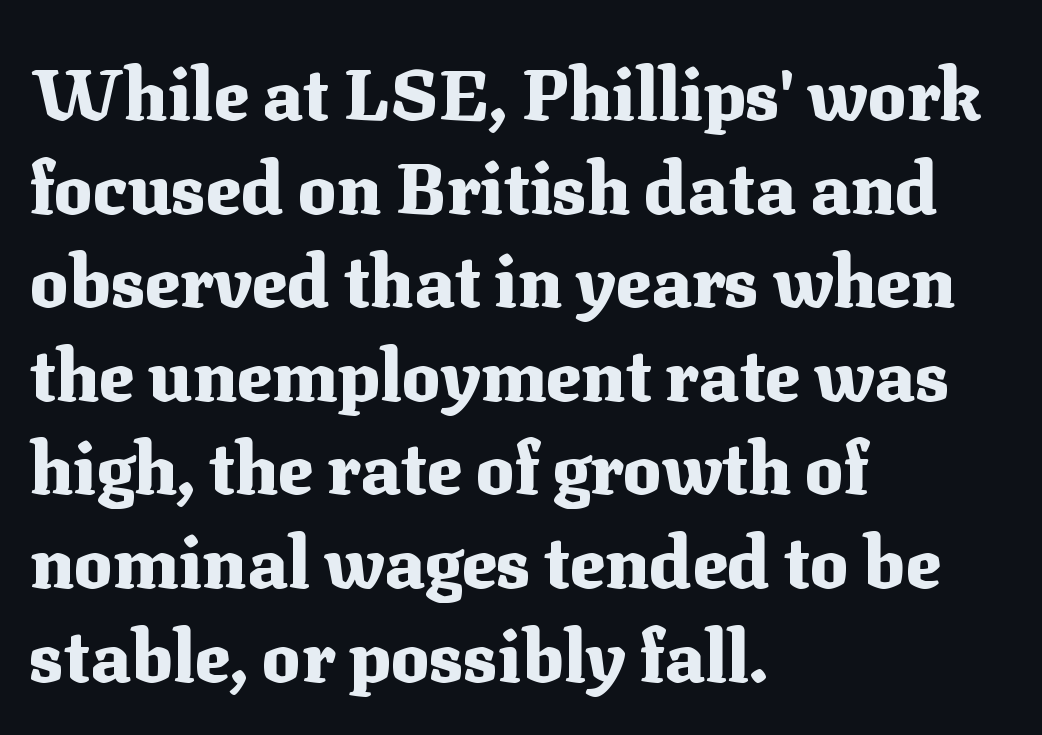
{"serif": "yes", "italic": "no", "bold": "yes", "weight": "heavy", "width": "normal", "stroke_contrast": "medium", "x_height": "medium", "monospaced": "no", "underline": "no", "align": "left", "line_spacing": "normal", "line_spacing_ratio": 1.3, "letter_spacing": "normal", "letter_spacing_em": 0.0, "glyph_px": 72}
